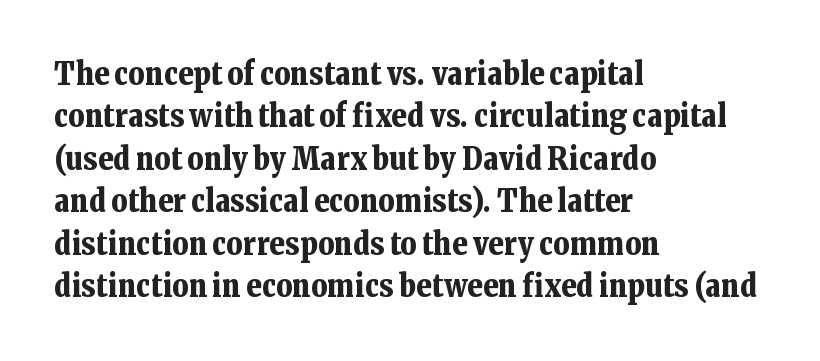
Q: Is the text bold? A: Yes.
Q: Is the text italic (slanted)? A: No, it is upright.
Q: Is the typeface a serif or a sans-serif typeface? A: Serif.
Q: Is the text underlined? A: No.
Q: How is the paragraph aligned? A: Left-aligned.
Q: Is the spacing between letters normal or unusually wide? A: Normal.
Q: Is the spacing between lines tight, normal or loose? A: Normal.
Q: Width (condensed, normal, or wide)? A: Normal.
Q: Stroke contrast? A: Low.
Q: x-height? A: Medium.
Q: Monospaced? A: No.
